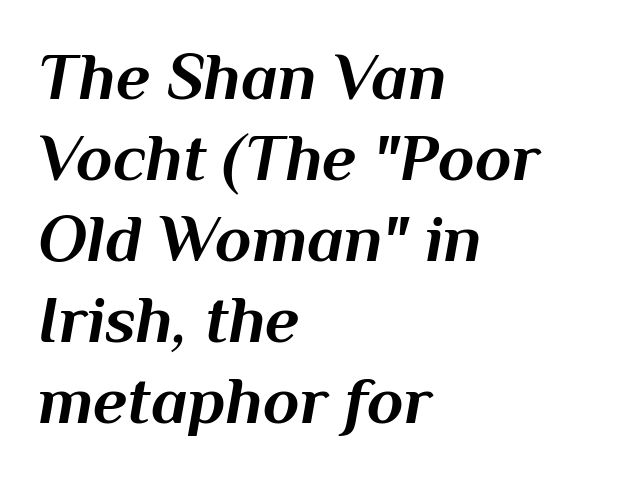
The line texture is even and compact thanks to regular tracking. Unmarked baselines from the first word to the last. In terms of weight, the rendering is a true, heavy bold. You can tell it's italic because the verticals aren't actually vertical. Visually the block forms a straight wall on the left and a jagged coastline on the right.
